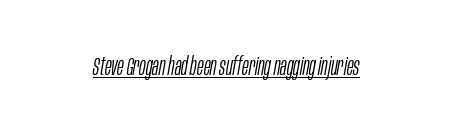
{"italic": "yes", "lean": "right", "slant_degrees": 10, "bold": "no", "underline": "yes", "letter_spacing": "normal", "letter_spacing_em": 0.0, "glyph_px": 25}
